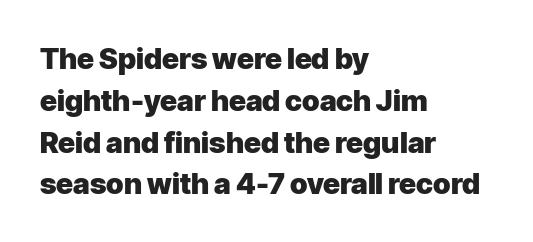
Q: Is the text bold? A: Yes.
Q: Is the text italic (slanted)? A: No, it is upright.
Q: Is the typeface a serif or a sans-serif typeface? A: Sans-serif.
Q: Is the text underlined? A: No.
Q: How is the paragraph aligned? A: Left-aligned.
Q: Is the spacing between letters normal or unusually wide? A: Normal.
Q: Is the spacing between lines tight, normal or loose? A: Normal.
Q: Width (condensed, normal, or wide)? A: Normal.
Q: Stroke contrast? A: Low.
Q: x-height? A: Medium.
Q: Monospaced? A: No.
